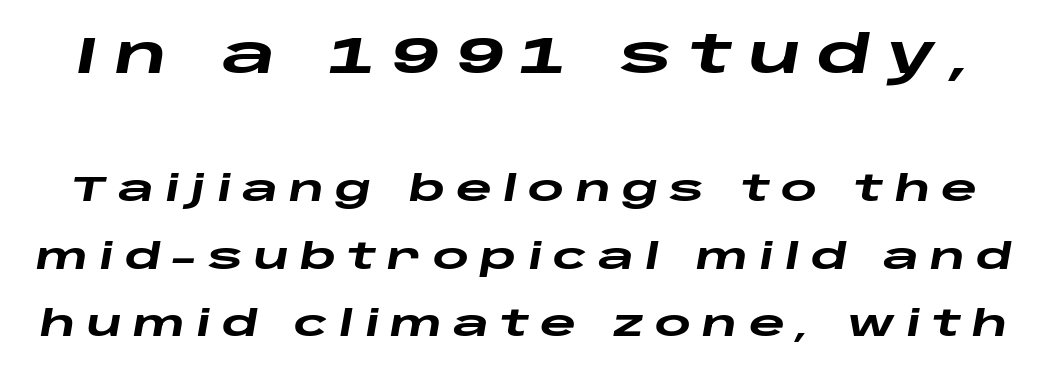
Q: Is the text bold? A: Yes.
Q: Is the text italic (slanted)? A: Yes, it leans right by about 10 degrees.
Q: Is the text underlined? A: No.
Q: Is the spacing between letters normal or unusually wide? A: Unusually wide.
Q: Is the spacing between lines tight, normal or loose? A: Loose.
Q: Which block of text is set in a larger size, the first (top) or the second (bottom)? A: The first (top) one.
Q: Width (condensed, normal, or wide)? A: Wide.
Q: Stroke contrast? A: Low.
Q: x-height? A: Large.
Q: Monospaced? A: No.
